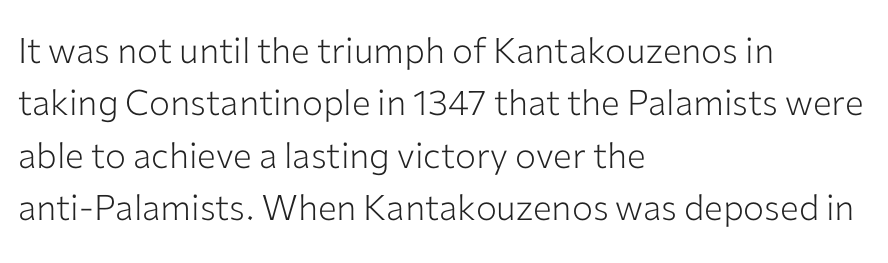
Q: Is the text bold? A: No.
Q: Is the text italic (slanted)? A: No, it is upright.
Q: Is the typeface a serif or a sans-serif typeface? A: Sans-serif.
Q: Is the text underlined? A: No.
Q: How is the paragraph aligned? A: Left-aligned.
Q: Is the spacing between letters normal or unusually wide? A: Normal.
Q: Is the spacing between lines tight, normal or loose? A: Normal.
Q: Width (condensed, normal, or wide)? A: Normal.
Q: Stroke contrast? A: Low.
Q: x-height? A: Medium.
Q: Monospaced? A: No.
